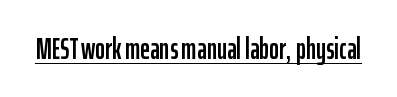
{"serif": "no", "italic": "no", "width": "condensed", "stroke_contrast": "low", "x_height": "medium", "monospaced": "no", "underline": "yes", "letter_spacing": "normal", "letter_spacing_em": 0.0, "glyph_px": 30}
